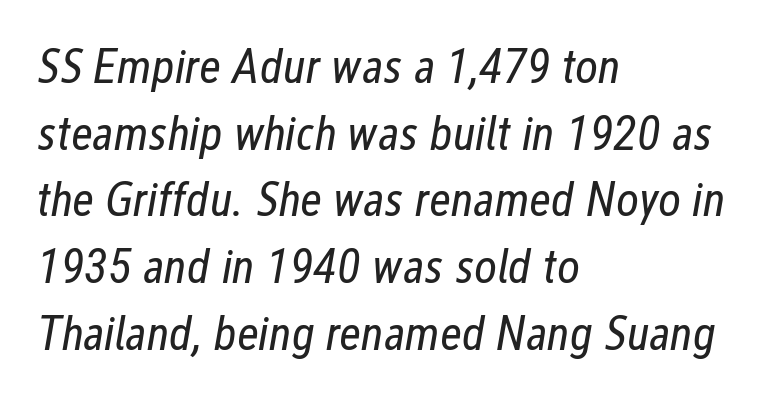
{"italic": "yes", "lean": "right", "slant_degrees": 12, "bold": "no", "weight": "regular", "width": "condensed", "stroke_contrast": "low", "x_height": "medium", "monospaced": "no", "underline": "no", "align": "left", "line_spacing": "normal", "line_spacing_ratio": 1.36, "letter_spacing": "normal", "letter_spacing_em": 0.0, "glyph_px": 49}
